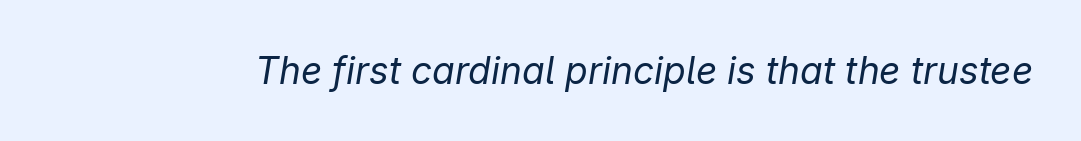
The face used here has a pronounced slope to its letters. Heaviness? Minimal to ordinary, like unemphasized prose. Standard letterfit; no display-style spreading of the glyphs. Each letter keeps its own natural width here, so spacing adapts to shape. The area under the type is left untouched.
